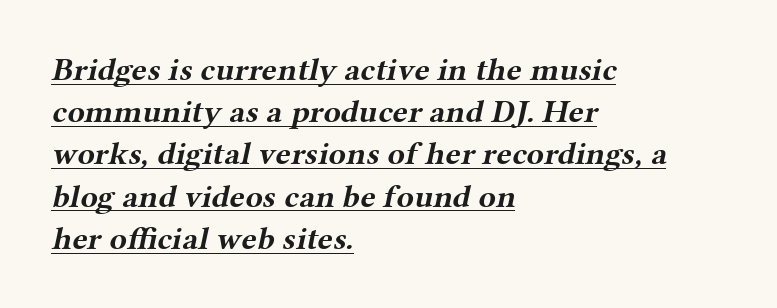
{"serif": "yes", "bold": "yes", "weight": "bold", "width": "wide", "stroke_contrast": "medium", "x_height": "medium", "monospaced": "no", "underline": "yes", "align": "left", "line_spacing": "normal", "line_spacing_ratio": 1.32, "letter_spacing": "normal", "letter_spacing_em": 0.0, "glyph_px": 32}
